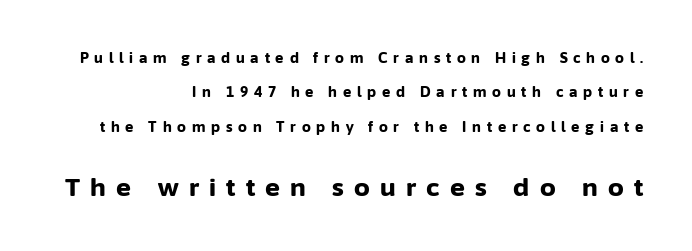
The font is running at its bold setting. Two sizes are in play, and the larger belongs to the second block. The type sits square on the baseline with zero lean. Clear beneath every line of the passage.
